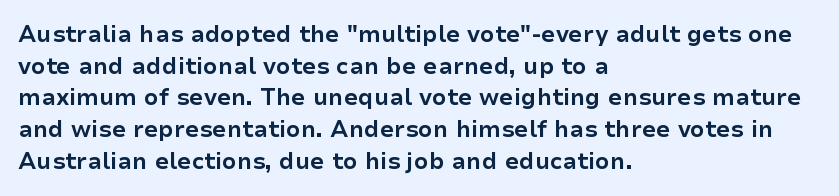
The image shows 23 px bold type, upright; set left-aligned, normal line spacing (1.38x), normal letter spacing, not underlined.
